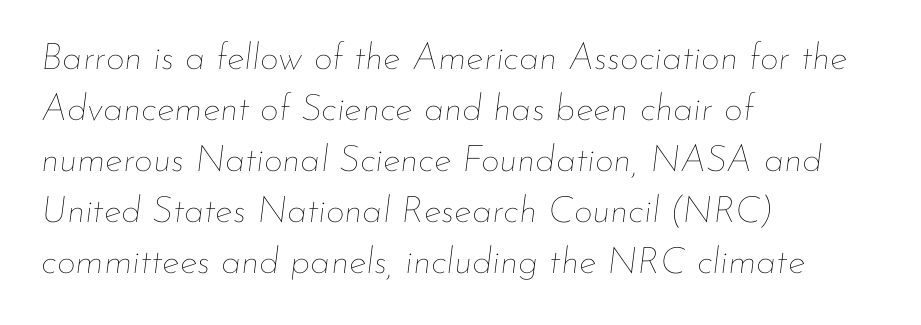
Q: Is the text bold? A: No.
Q: Is the text italic (slanted)? A: Yes, it leans right by about 7 degrees.
Q: Is the text underlined? A: No.
Q: How is the paragraph aligned? A: Left-aligned.
Q: Is the spacing between letters normal or unusually wide? A: Normal.
Q: Is the spacing between lines tight, normal or loose? A: Normal.
Q: Width (condensed, normal, or wide)? A: Normal.
Q: Stroke contrast? A: Low.
Q: x-height? A: Small.
Q: Monospaced? A: No.
